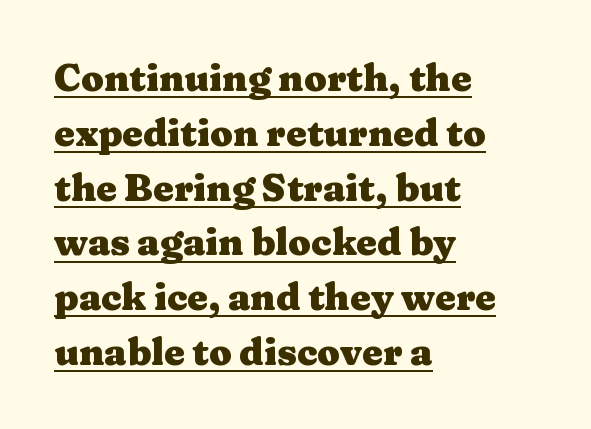
Vertical spacing — default. The sample has been set heavy, in full bold. Short and long lines alike share a common starting point at left. These lines are rendered in a variable-pitch font. Font category for this specimen: serif. The gaps between neighbouring characters are ordinary and unremarkable.
